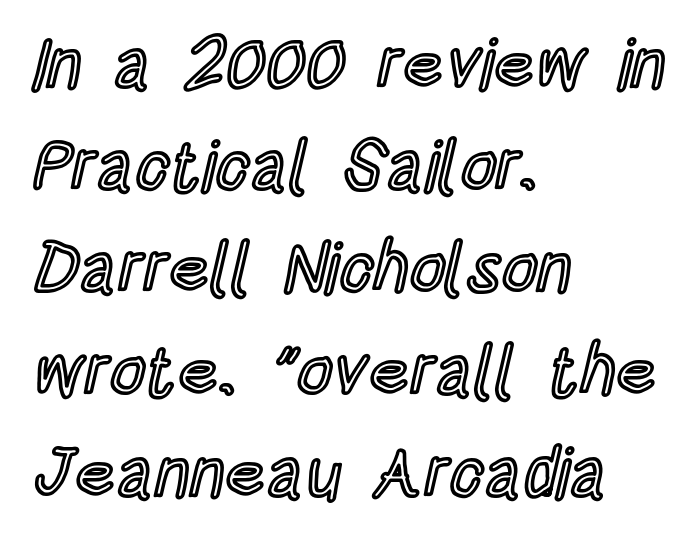
Does the leading feel generous? No, just average. The string is rendered with underlining switched off. The paragraph shown leans on its left margin. Letter spacing: default. Here the designer chose a conventional face with non-uniform glyph widths.
